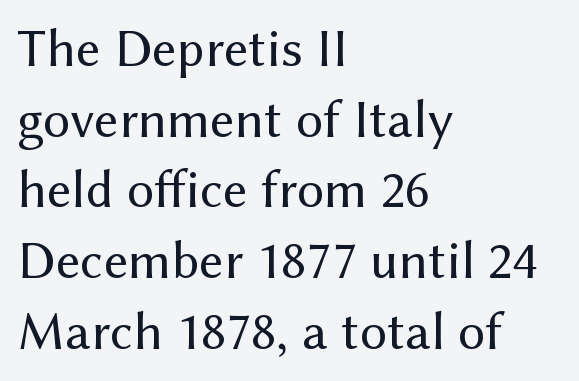
{"serif": "no", "italic": "no", "bold": "no", "weight": "regular", "width": "normal", "stroke_contrast": "medium", "x_height": "medium", "monospaced": "no", "underline": "no", "align": "left", "line_spacing": "normal", "line_spacing_ratio": 1.31, "letter_spacing": "normal", "letter_spacing_em": 0.0, "glyph_px": 54}
